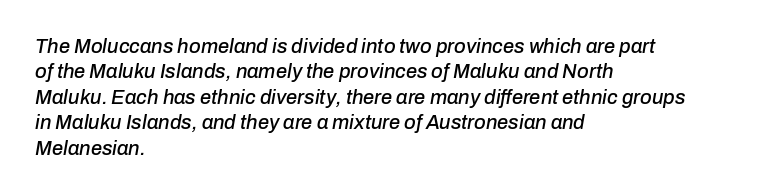
Slanted lettering throughout. Descender tails drop into unmarked territory. The lines are quadded left. Rows of type keep a routine distance in the vertical direction. The gaps between neighbouring characters are ordinary and unremarkable.
